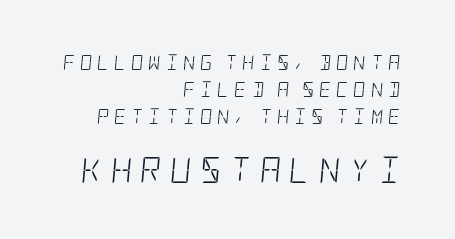
Q: Is the text bold? A: No.
Q: Is the text italic (slanted)? A: Yes, it leans right by about 5 degrees.
Q: Is the text underlined? A: No.
Q: How is the paragraph aligned? A: Right-aligned.
Q: Is the spacing between letters normal or unusually wide? A: Unusually wide.
Q: Which block of text is set in a larger size, the first (top) or the second (bottom)? A: The second (bottom) one.
